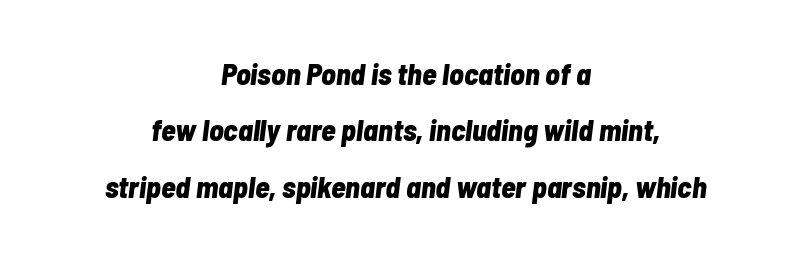
Emphasis-style slanted type is in use. Proportional: the letters do not fall into vertical columns. Layout note: lines centered. Tracking value appears to be zero — textbook default spacing.
